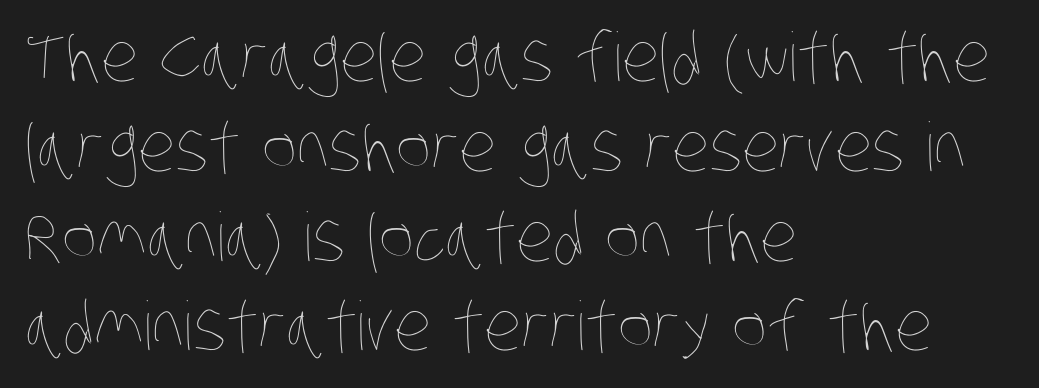
The image shows 67 px thin, condensed type; set left-aligned, normal line spacing (1.34x), normal letter spacing, not underlined; low stroke contrast and a large x-height.
